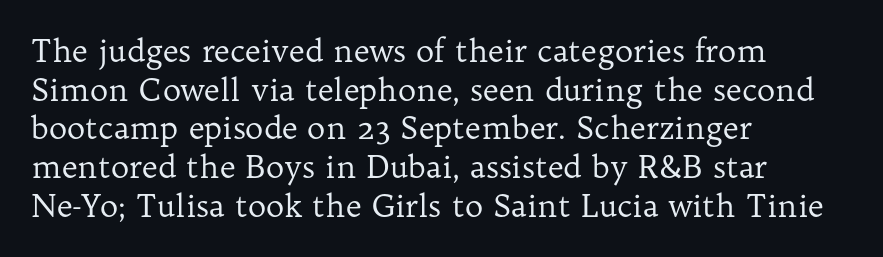
Line starts are locked; line ends wander. The glyphs are unaccompanied by any horizontal stroke below them. The font's upright variant was chosen for this text. Compared with typical paragraphs, the rows here are spaced about the same.
